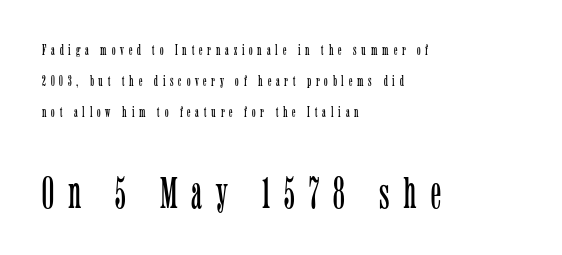
Q: Is the text bold? A: No.
Q: Is the text italic (slanted)? A: No, it is upright.
Q: Is the typeface a serif or a sans-serif typeface? A: Serif.
Q: Is the text underlined? A: No.
Q: How is the paragraph aligned? A: Left-aligned.
Q: Is the spacing between letters normal or unusually wide? A: Unusually wide.
Q: Is the spacing between lines tight, normal or loose? A: Loose.
Q: Which block of text is set in a larger size, the first (top) or the second (bottom)? A: The second (bottom) one.
Q: Width (condensed, normal, or wide)? A: Condensed.
Q: Stroke contrast? A: Low.
Q: x-height? A: Medium.
Q: Monospaced? A: No.
